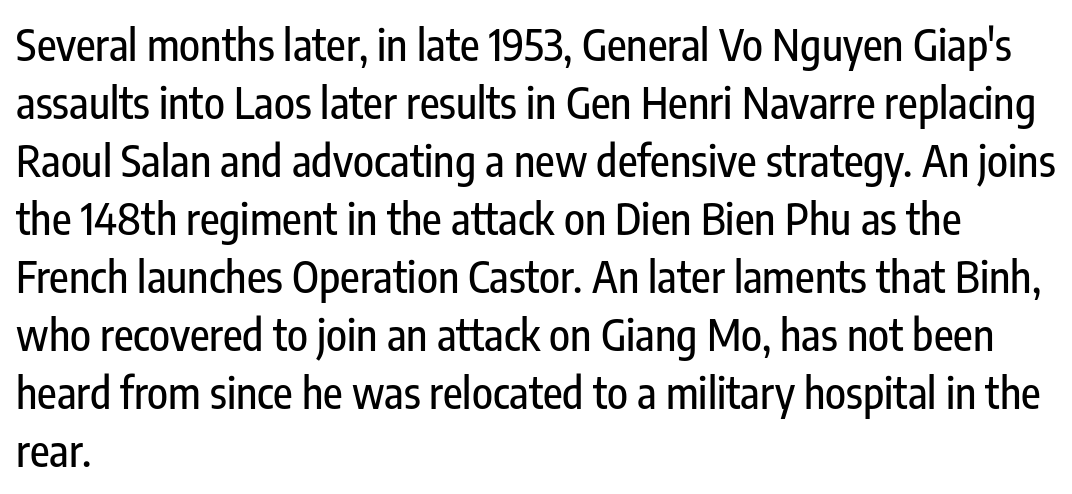
Q: Is the text italic (slanted)? A: No, it is upright.
Q: Is the typeface a serif or a sans-serif typeface? A: Sans-serif.
Q: Is the text underlined? A: No.
Q: How is the paragraph aligned? A: Left-aligned.
Q: Is the spacing between letters normal or unusually wide? A: Normal.
Q: Is the spacing between lines tight, normal or loose? A: Normal.
Q: Width (condensed, normal, or wide)? A: Condensed.
Q: Stroke contrast? A: Low.
Q: x-height? A: Medium.
Q: Monospaced? A: No.
